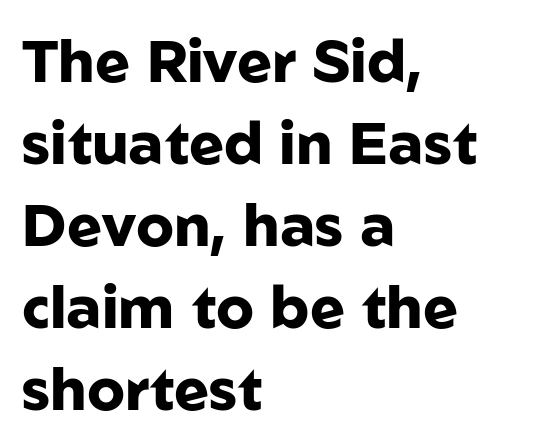
Q: Is the text bold? A: Yes.
Q: Is the text italic (slanted)? A: No, it is upright.
Q: Is the typeface a serif or a sans-serif typeface? A: Sans-serif.
Q: Is the text underlined? A: No.
Q: How is the paragraph aligned? A: Left-aligned.
Q: Is the spacing between letters normal or unusually wide? A: Normal.
Q: Is the spacing between lines tight, normal or loose? A: Normal.
Q: Width (condensed, normal, or wide)? A: Normal.
Q: Stroke contrast? A: Low.
Q: x-height? A: Medium.
Q: Monospaced? A: No.
